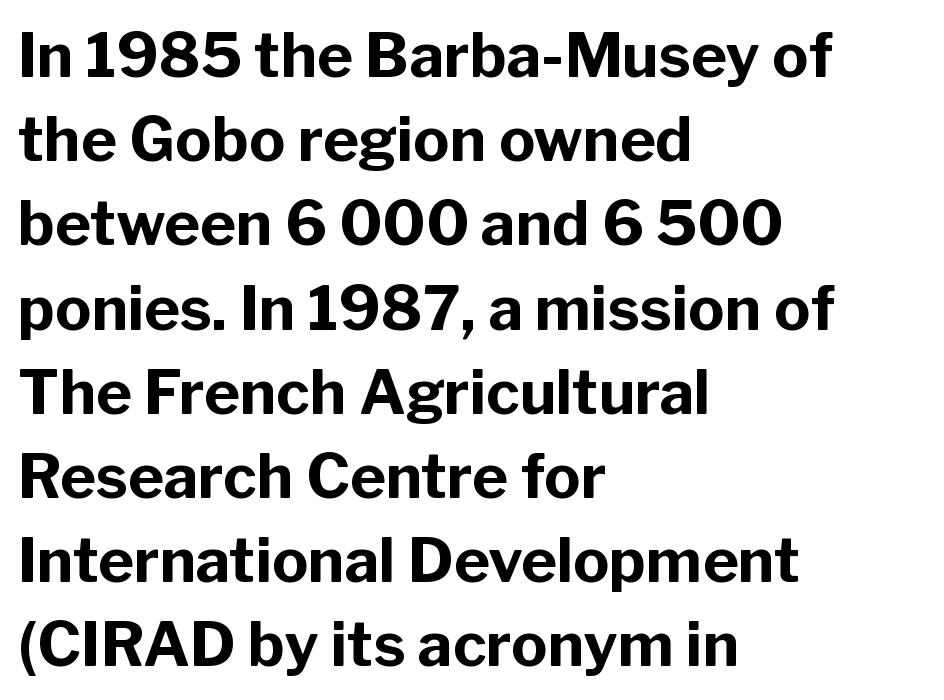
The image shows 61 px bold sans-serif type, upright; set left-aligned, normal line spacing (1.38x), normal letter spacing, not underlined; low stroke contrast and a medium x-height.
